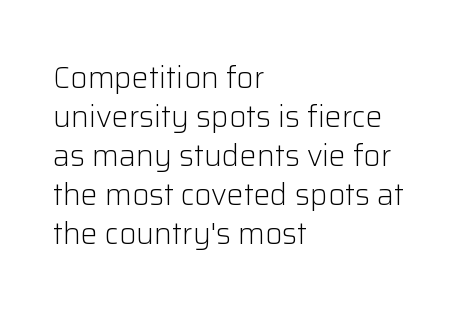
The image shows 30 px light sans-serif type, upright; set left-aligned, normal line spacing (1.3x), normal letter spacing, not underlined; low stroke contrast and a medium x-height.
